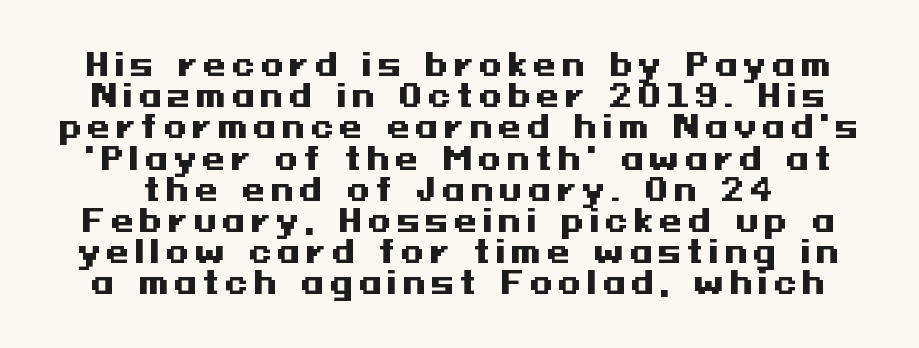
Q: Is the text bold? A: Yes.
Q: Is the text italic (slanted)? A: No, it is upright.
Q: Is the typeface a serif or a sans-serif typeface? A: Sans-serif.
Q: Is the text underlined? A: No.
Q: Is the spacing between lines tight, normal or loose? A: Tight.
Q: Width (condensed, normal, or wide)? A: Wide.
Q: Stroke contrast? A: Medium.
Q: x-height? A: Medium.
